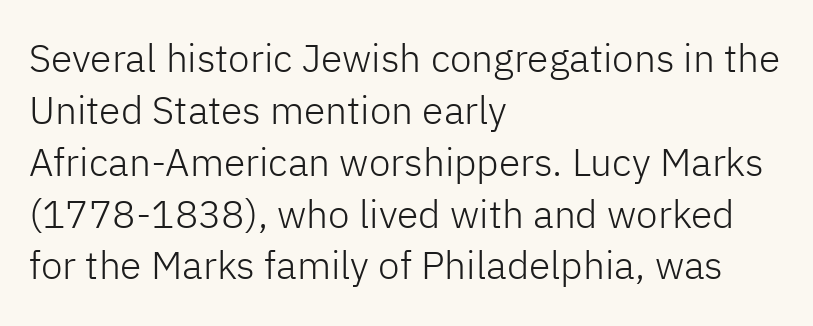
Q: Is the text bold? A: No.
Q: Is the text italic (slanted)? A: No, it is upright.
Q: Is the typeface a serif or a sans-serif typeface? A: Sans-serif.
Q: Is the text underlined? A: No.
Q: How is the paragraph aligned? A: Left-aligned.
Q: Is the spacing between letters normal or unusually wide? A: Normal.
Q: Is the spacing between lines tight, normal or loose? A: Normal.
Q: Width (condensed, normal, or wide)? A: Normal.
Q: Stroke contrast? A: Low.
Q: x-height? A: Medium.
Q: Monospaced? A: No.
